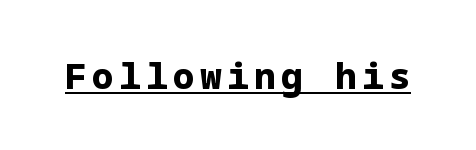
The image shows 36 px bold sans-serif type, upright; set underlined; low stroke contrast and a medium x-height.
